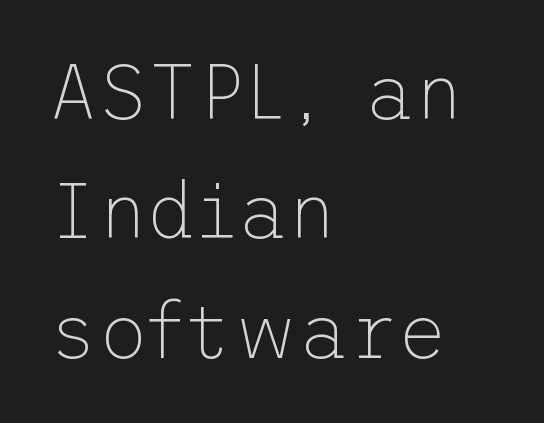
{"serif": "no", "italic": "no", "bold": "no", "weight": "thin", "width": "normal", "stroke_contrast": "low", "x_height": "medium", "underline": "no", "align": "left", "line_spacing": "normal", "line_spacing_ratio": 1.55, "letter_spacing": "normal", "letter_spacing_em": 0.0, "glyph_px": 77}
